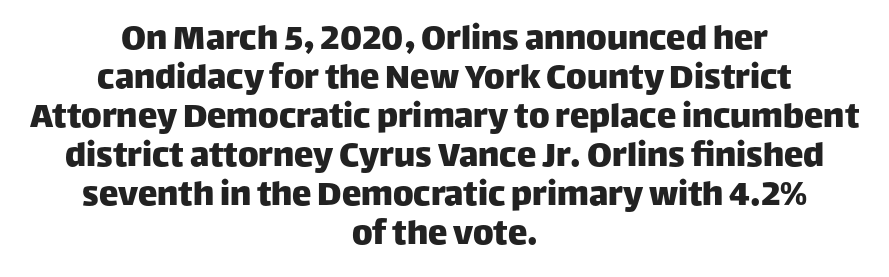
{"serif": "no", "italic": "no", "width": "normal", "stroke_contrast": "low", "x_height": "large", "monospaced": "no", "underline": "no", "align": "center", "line_spacing": "tight", "line_spacing_ratio": 1.0, "letter_spacing": "normal", "letter_spacing_em": 0.0, "glyph_px": 39}
